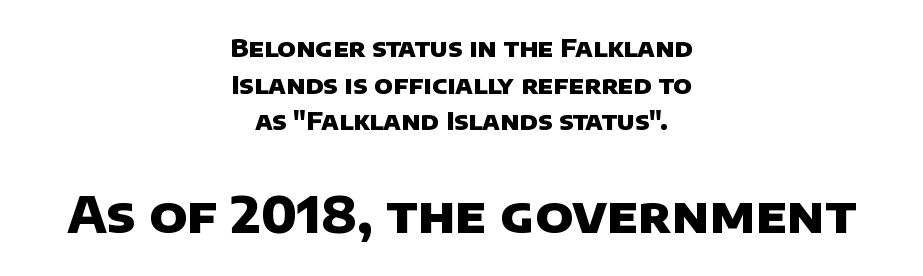
Q: Is the text bold? A: Yes.
Q: Is the typeface a serif or a sans-serif typeface? A: Sans-serif.
Q: Is the text underlined? A: No.
Q: How is the paragraph aligned? A: Centered.
Q: Is the spacing between letters normal or unusually wide? A: Normal.
Q: Is the spacing between lines tight, normal or loose? A: Normal.
Q: Which block of text is set in a larger size, the first (top) or the second (bottom)? A: The second (bottom) one.
Q: Width (condensed, normal, or wide)? A: Normal.
Q: Stroke contrast? A: Low.
Q: x-height? A: Large.
Q: Monospaced? A: No.
